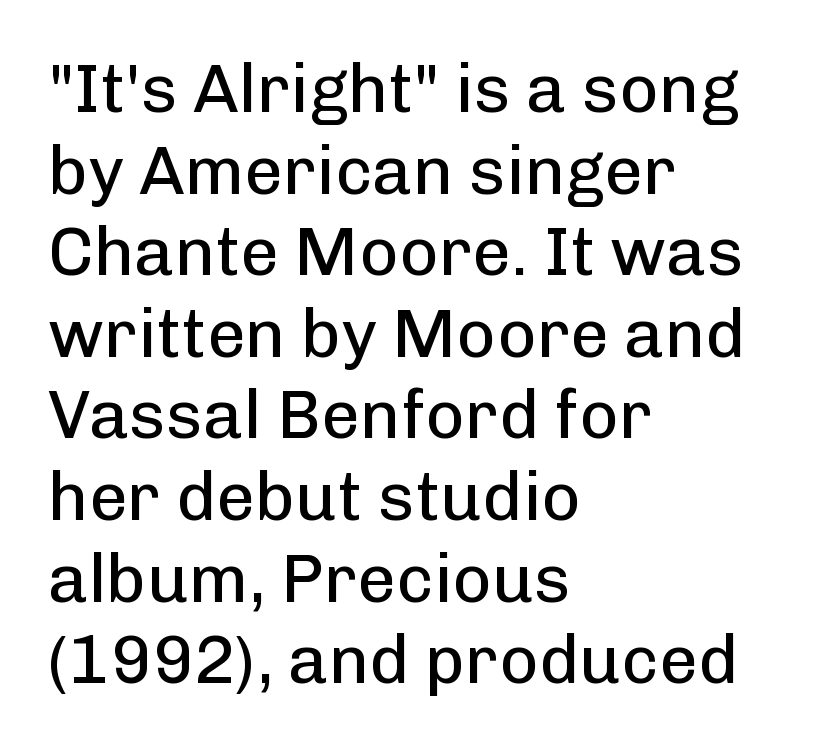
{"serif": "no", "italic": "no", "bold": "no", "weight": "regular", "width": "normal", "stroke_contrast": "low", "x_height": "medium", "monospaced": "no", "underline": "no", "align": "left", "line_spacing_ratio": 1.2, "letter_spacing": "normal", "letter_spacing_em": 0.0, "glyph_px": 68}
